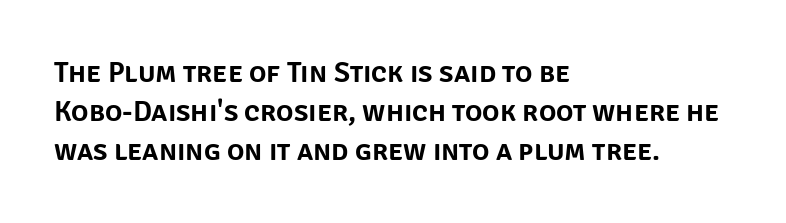
Tracking here is standard; glyphs follow each other at the usual distance. Decoration check: the copy has no underline. Think of a printed novel: that variable character pitch is what you see here. Designer's note — italics off, roman on. The designer left line spacing at the default.
